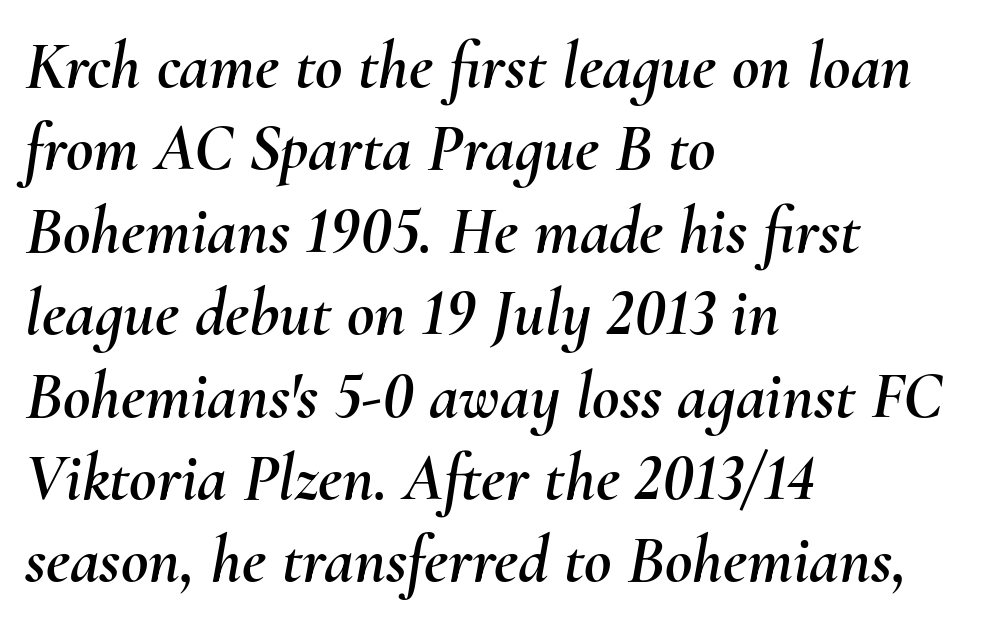
Q: Is the text italic (slanted)? A: Yes, it leans right by about 10 degrees.
Q: Is the text underlined? A: No.
Q: How is the paragraph aligned? A: Left-aligned.
Q: Is the spacing between letters normal or unusually wide? A: Normal.
Q: Width (condensed, normal, or wide)? A: Normal.
Q: Stroke contrast? A: Medium.
Q: x-height? A: Small.
Q: Monospaced? A: No.
